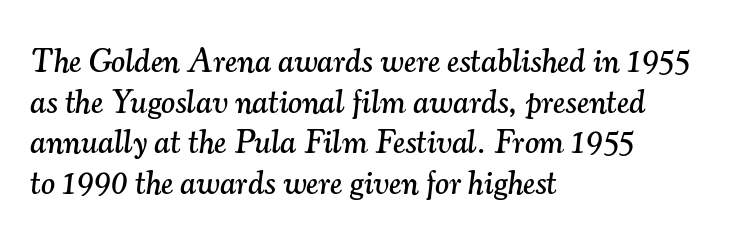
The image shows 33 px serif type, italic (leaning right); set left-aligned, line spacing 1.23x, normal letter spacing, not underlined; medium stroke contrast and a small x-height.
